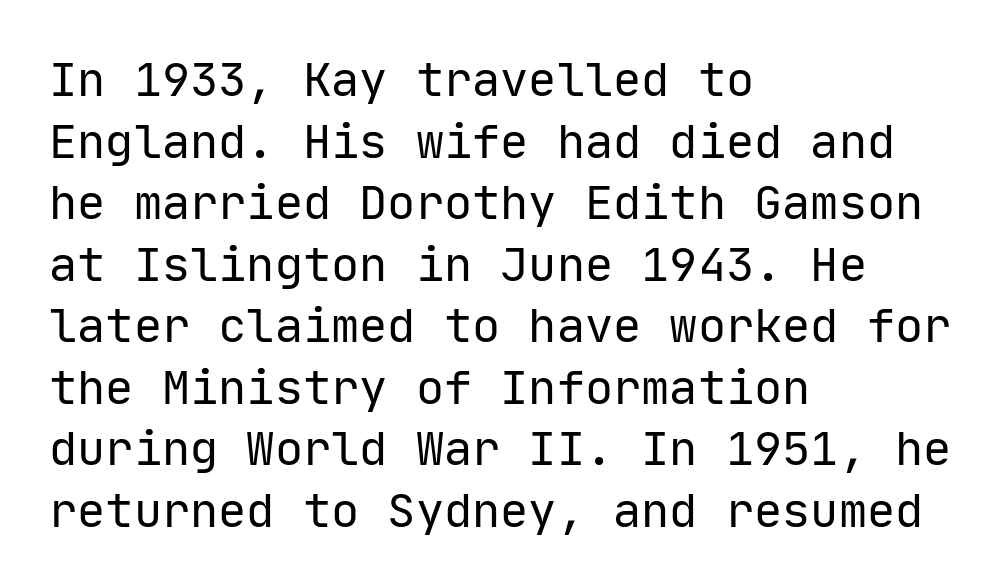
{"serif": "no", "italic": "no", "bold": "no", "weight": "regular", "width": "normal", "stroke_contrast": "low", "x_height": "medium", "monospaced": "yes", "underline": "no", "align": "left", "line_spacing": "normal", "line_spacing_ratio": 1.31, "letter_spacing": "normal", "letter_spacing_em": 0.0, "glyph_px": 47}
